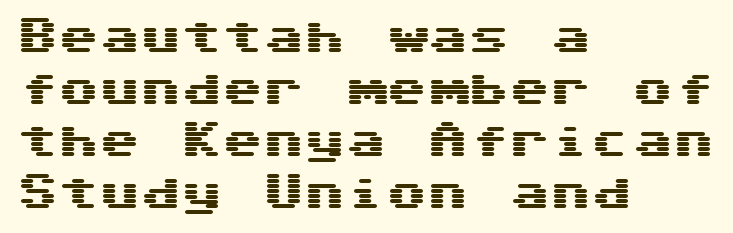
{"serif": "no", "italic": "no", "width": "wide", "stroke_contrast": "medium", "x_height": "medium", "underline": "no", "align": "left", "line_spacing": "normal", "line_spacing_ratio": 1.27, "letter_spacing": "normal", "letter_spacing_em": 0.0, "glyph_px": 41}
